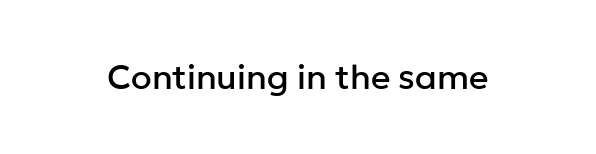
{"serif": "no", "italic": "no", "width": "normal", "stroke_contrast": "low", "x_height": "medium", "monospaced": "no", "underline": "no", "letter_spacing": "normal", "letter_spacing_em": 0.0, "glyph_px": 34}
